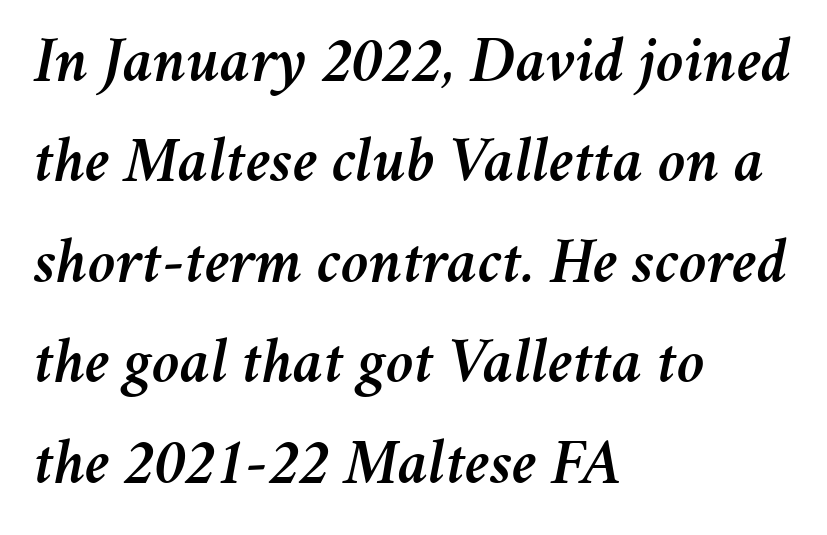
You can tell it's italic because the verticals aren't actually vertical. Each letter keeps its own natural width here, so spacing adapts to shape. Inter-character spacing is left at the font's built-in metrics. Decoration check: the copy has no underline. Layout note: lines flush left. Regular leading.
